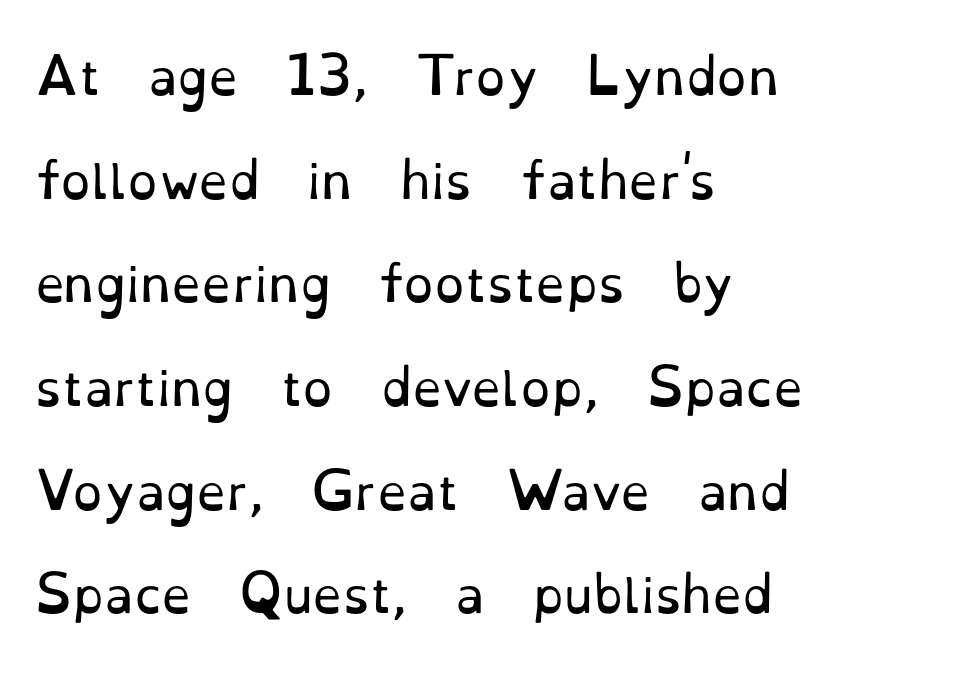
{"italic": "no", "bold": "no", "weight": "regular", "width": "normal", "stroke_contrast": "low", "x_height": "small", "monospaced": "no", "underline": "no", "align": "left", "line_spacing": "loose", "line_spacing_ratio": 2.16, "letter_spacing": "normal", "letter_spacing_em": 0.0, "glyph_px": 48}
